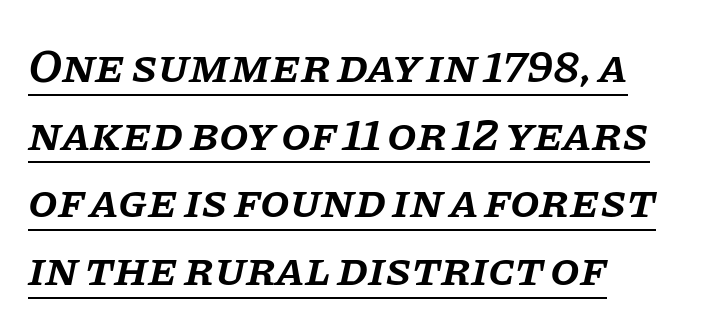
{"serif": "yes", "italic": "yes", "lean": "right", "slant_degrees": 11, "bold": "semi", "weight": "semibold", "width": "normal", "stroke_contrast": "low", "x_height": "large", "monospaced": "no", "underline": "yes", "align": "left", "line_spacing": "normal", "line_spacing_ratio": 1.41, "letter_spacing": "normal", "letter_spacing_em": 0.0, "glyph_px": 48}
